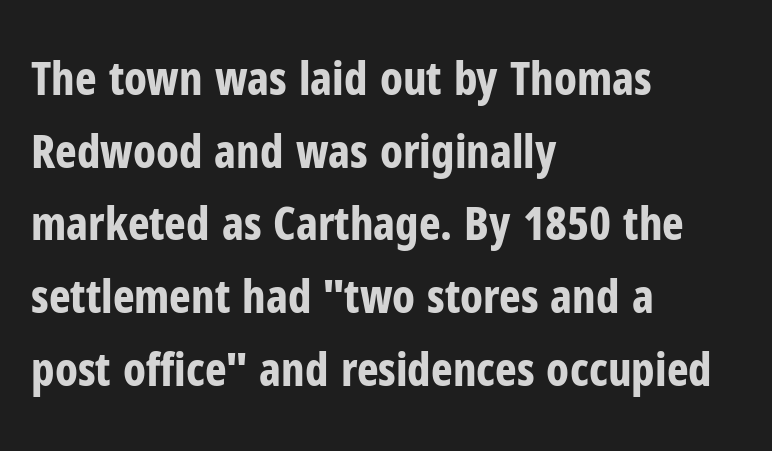
A student would call this left alignment; a typographer would say flush left, rag right. Looks like regular typesetting: each glyph gets only the width it needs. Do the letters lean? They stand straight. Reading down the column, the eye jumps a familiar distance to each next line.
